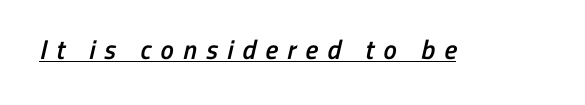
Q: Is the text bold? A: Semi-bold.
Q: Is the text underlined? A: Yes.
Q: Is the spacing between letters normal or unusually wide? A: Unusually wide.
